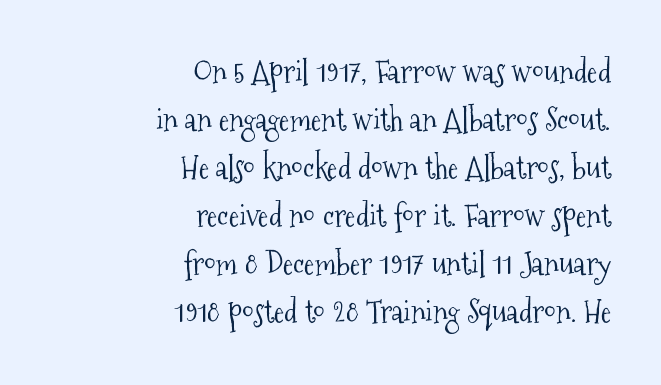
The letters sit at their default tracking, neither squeezed nor spread. Descenders are the only things crossing below the line. A roman cut, with each character standing at attention. No chunkiness to these letters — they're not bold. Do the characters align in a grid? No, the font is proportional.
